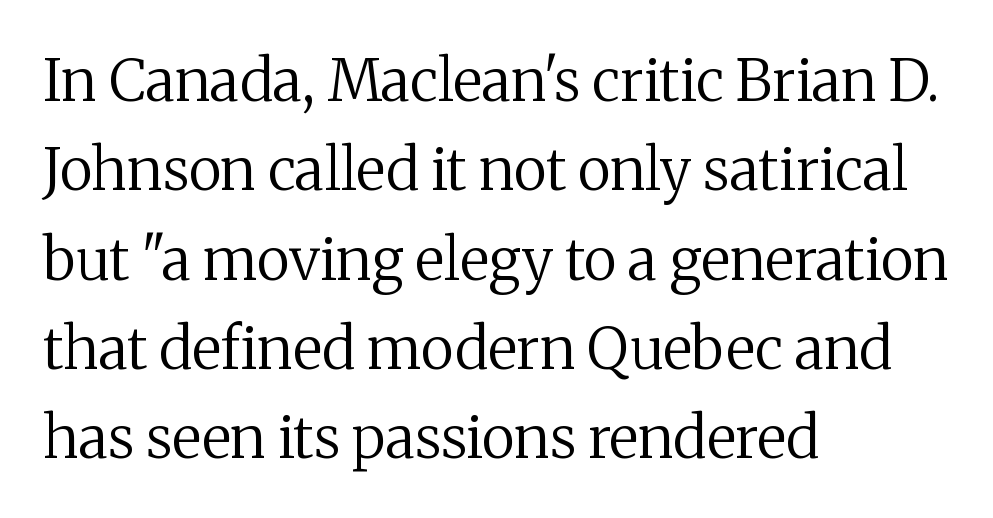
The image shows 58 px regular-weight serif type, upright; set left-aligned, normal line spacing (1.54x), normal letter spacing, not underlined; medium stroke contrast and a medium x-height.
